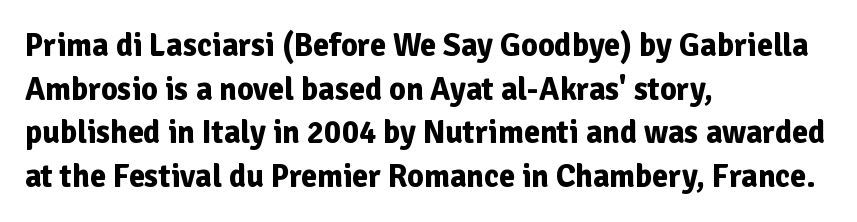
Q: Is the text bold? A: Yes.
Q: Is the text italic (slanted)? A: No, it is upright.
Q: Is the typeface a serif or a sans-serif typeface? A: Sans-serif.
Q: Is the text underlined? A: No.
Q: How is the paragraph aligned? A: Left-aligned.
Q: Is the spacing between letters normal or unusually wide? A: Normal.
Q: Is the spacing between lines tight, normal or loose? A: Normal.
Q: Width (condensed, normal, or wide)? A: Normal.
Q: Stroke contrast? A: Low.
Q: x-height? A: Medium.
Q: Monospaced? A: No.
